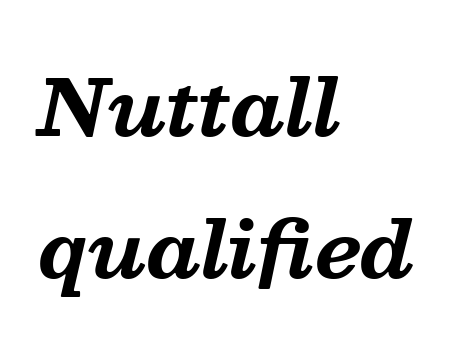
{"serif": "yes", "italic": "yes", "lean": "right", "slant_degrees": 13, "bold": "yes", "weight": "bold", "width": "normal", "stroke_contrast": "medium", "x_height": "medium", "monospaced": "no", "underline": "no", "align": "left", "line_spacing_ratio": 1.85, "letter_spacing": "normal", "letter_spacing_em": 0.0, "glyph_px": 77}
